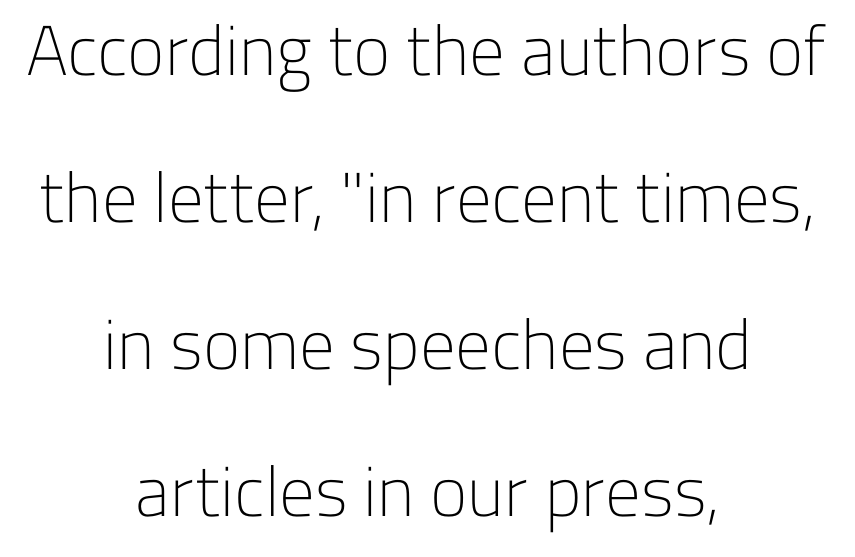
The image shows 71 px light sans-serif type, upright; set centered, loose line spacing (2.07x), normal letter spacing, not underlined; low stroke contrast and a medium x-height.
